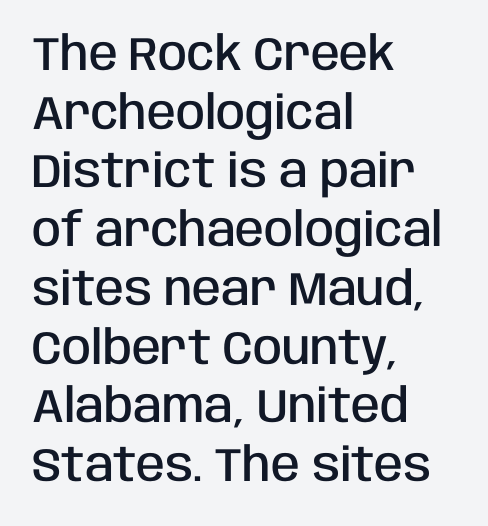
Q: Is the text bold? A: Semi-bold.
Q: Is the text italic (slanted)? A: No, it is upright.
Q: Is the typeface a serif or a sans-serif typeface? A: Sans-serif.
Q: Is the text underlined? A: No.
Q: How is the paragraph aligned? A: Left-aligned.
Q: Is the spacing between letters normal or unusually wide? A: Normal.
Q: Is the spacing between lines tight, normal or loose? A: Normal.
Q: Width (condensed, normal, or wide)? A: Condensed.
Q: Stroke contrast? A: Low.
Q: x-height? A: Large.
Q: Monospaced? A: No.
